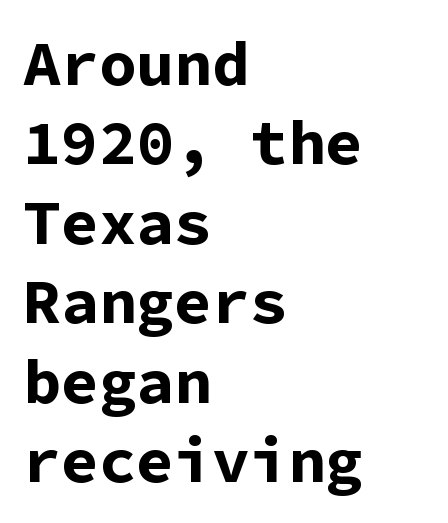
The image shows 63 px bold sans-serif type, upright, monospaced; set left-aligned, normal line spacing (1.26x), normal letter spacing, not underlined; low stroke contrast and a medium x-height.
